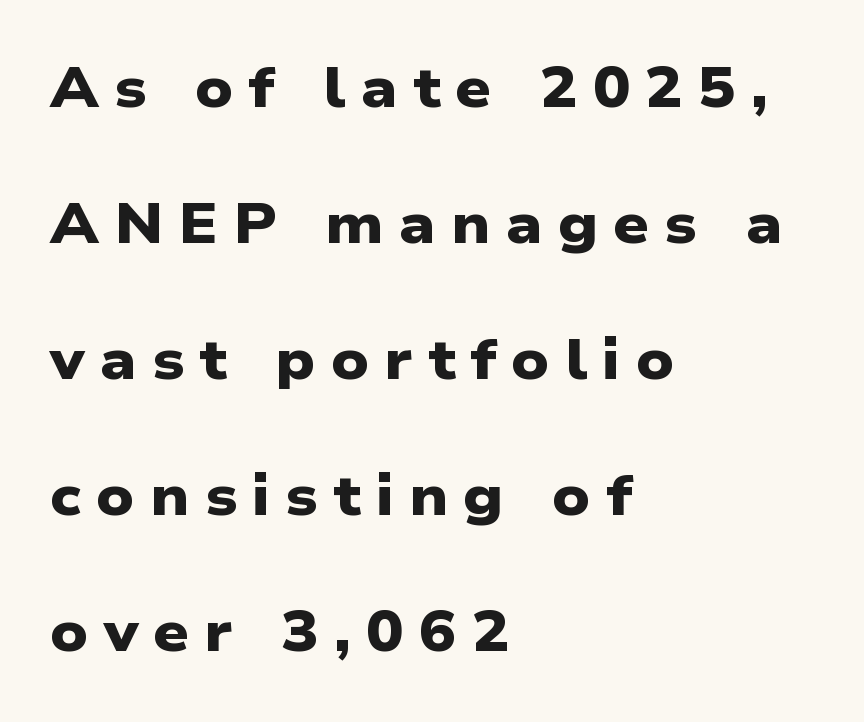
{"serif": "no", "bold": "yes", "weight": "heavy", "width": "wide", "stroke_contrast": "low", "x_height": "medium", "monospaced": "no", "underline": "no", "align": "left", "line_spacing": "loose", "line_spacing_ratio": 2.43, "letter_spacing": "wide", "letter_spacing_em": 0.27, "glyph_px": 56}
